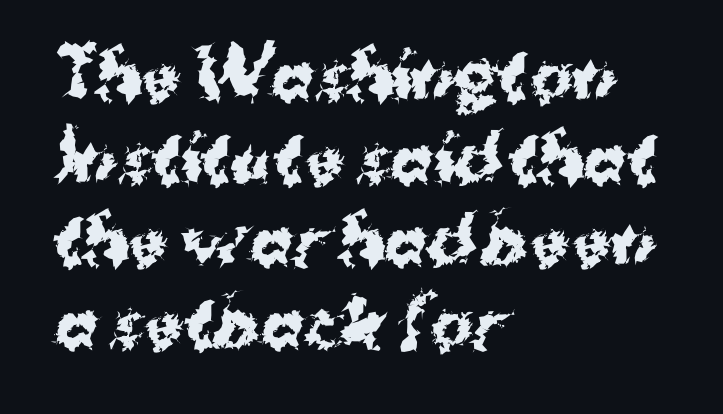
Q: Is the text bold? A: Yes.
Q: Is the text italic (slanted)? A: Yes.
Q: Is the typeface a serif or a sans-serif typeface? A: Sans-serif.
Q: Is the text underlined? A: No.
Q: How is the paragraph aligned? A: Left-aligned.
Q: Is the spacing between letters normal or unusually wide? A: Normal.
Q: Is the spacing between lines tight, normal or loose? A: Normal.
Q: Width (condensed, normal, or wide)? A: Normal.
Q: Stroke contrast? A: Medium.
Q: x-height? A: Medium.
Q: Monospaced? A: No.
